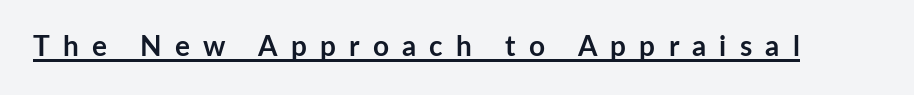
Q: Is the text bold? A: Yes.
Q: Is the text italic (slanted)? A: No, it is upright.
Q: Is the typeface a serif or a sans-serif typeface? A: Sans-serif.
Q: Is the text underlined? A: Yes.
Q: Is the spacing between letters normal or unusually wide? A: Unusually wide.
Q: Width (condensed, normal, or wide)? A: Normal.
Q: Stroke contrast? A: Low.
Q: x-height? A: Medium.
Q: Monospaced? A: No.
